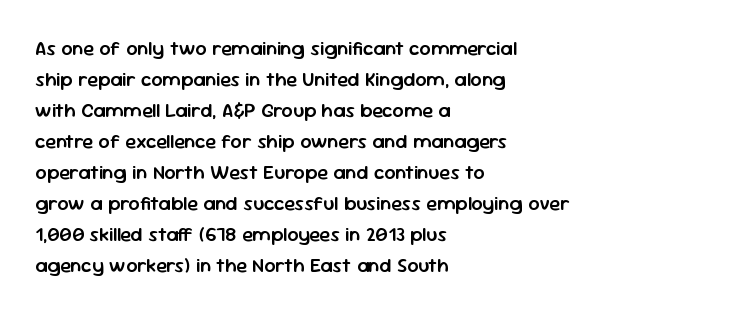
{"italic": "no", "bold": "semi", "underline": "no", "align": "left", "line_spacing": "normal", "line_spacing_ratio": 1.55, "letter_spacing": "normal", "letter_spacing_em": 0.0, "glyph_px": 20}
